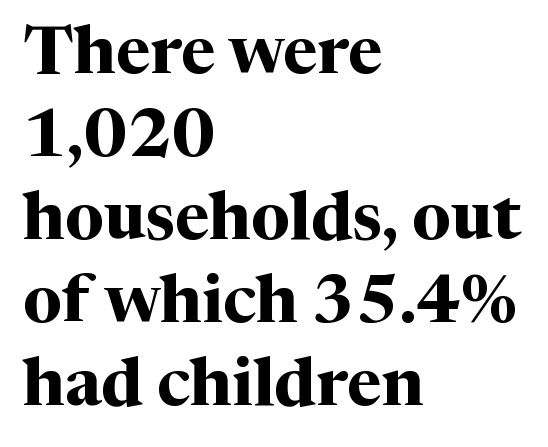
{"serif": "yes", "italic": "no", "bold": "yes", "weight": "bold", "width": "normal", "stroke_contrast": "medium", "x_height": "medium", "monospaced": "no", "underline": "no", "align": "left", "line_spacing_ratio": 1.24, "letter_spacing": "normal", "letter_spacing_em": 0.0, "glyph_px": 67}
